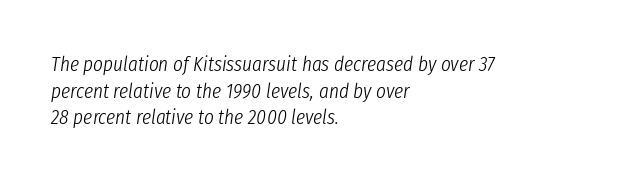
The image shows 21 px text type, italic (leaning right); set left-aligned, normal line spacing (1.27x), normal letter spacing, not underlined.
